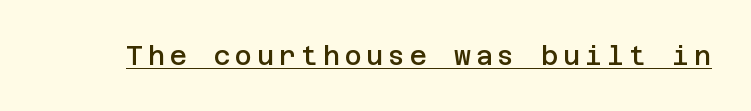
The image shows 26 px text type, upright; set underlined.
